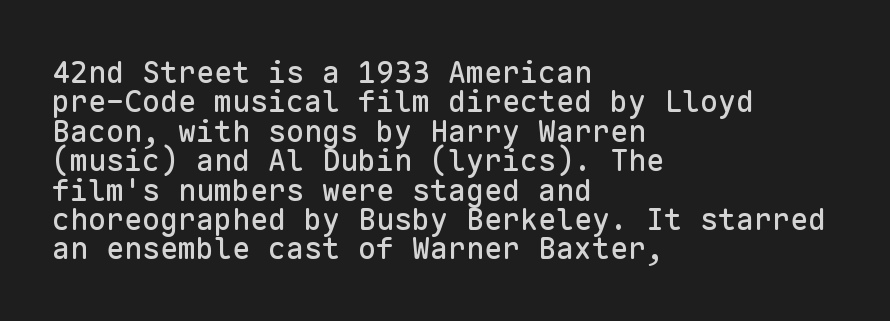
{"serif": "no", "italic": "no", "width": "normal", "stroke_contrast": "low", "x_height": "medium", "monospaced": "yes", "underline": "no", "align": "left", "line_spacing": "tight", "line_spacing_ratio": 0.98, "letter_spacing": "normal", "letter_spacing_em": 0.0, "glyph_px": 30}
